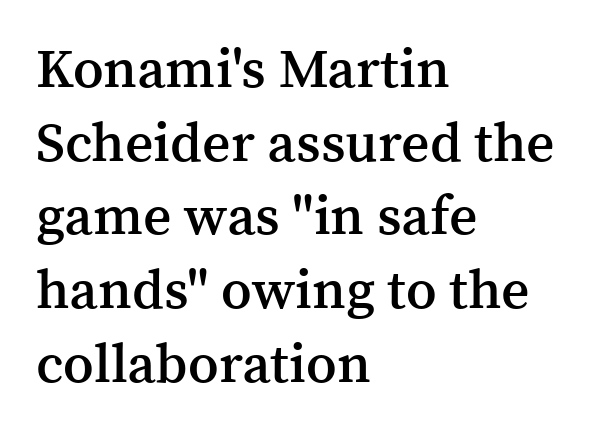
The paragraph shown leans on its left margin. Unlike italic type, these characters show no tilt at all. These lines are composed in type with serifs. These words are printed semibold, heavier than regular yet not bold. Honestly, the letter spacing is just normal — you wouldn't notice it.
